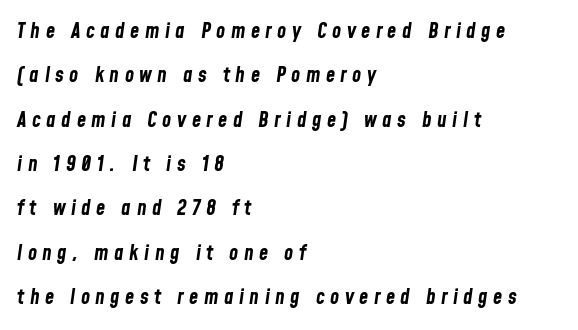
The image shows 21 px bold type, italic (leaning right); set left-aligned, loose line spacing (2.11x), unusually wide letter spacing (+0.26 em), not underlined.
